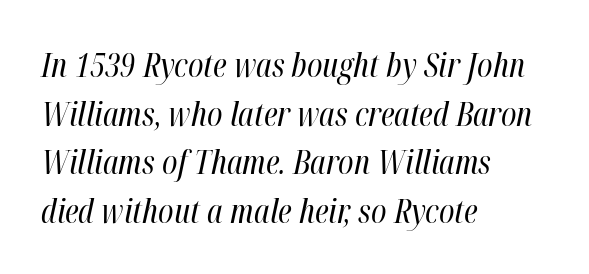
Q: Is the text bold? A: No.
Q: Is the text italic (slanted)? A: Yes, it leans right by about 12 degrees.
Q: Is the text underlined? A: No.
Q: How is the paragraph aligned? A: Left-aligned.
Q: Is the spacing between letters normal or unusually wide? A: Normal.
Q: Is the spacing between lines tight, normal or loose? A: Normal.
Q: Width (condensed, normal, or wide)? A: Condensed.
Q: Stroke contrast? A: High.
Q: x-height? A: Medium.
Q: Monospaced? A: No.
